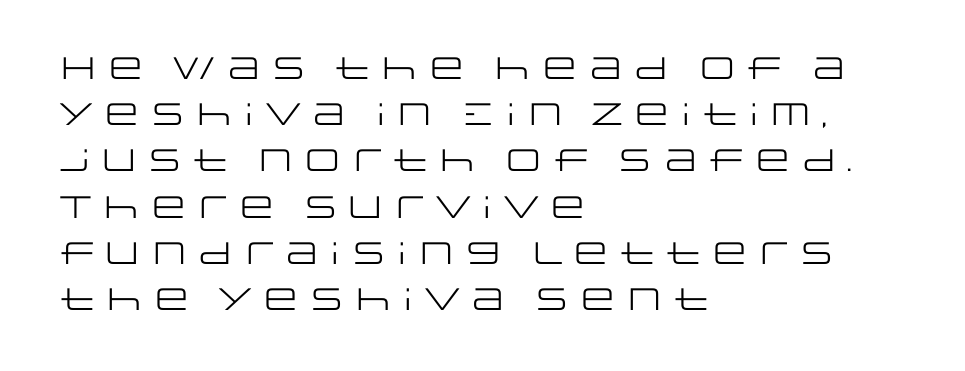
The image shows 31 px regular-weight, wide sans-serif type, upright; set left-aligned, normal line spacing (1.49x), normal letter spacing, not underlined; low stroke contrast and a large x-height.
